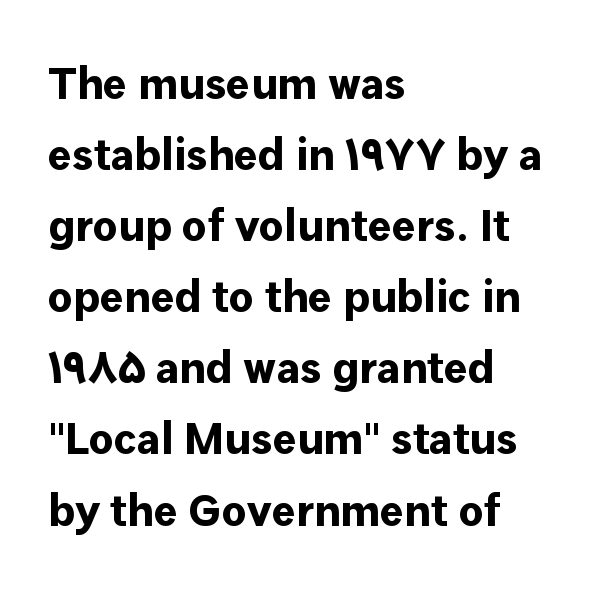
Stroke thickness is high; the sample reads as a true bold. In CSS terms this would be text-align: left. Each letter keeps its own natural width here, so spacing adapts to shape. Observe the ordinary spacing: letters are neighbours, not strangers. The glyphs in this specimen are sans serif.
